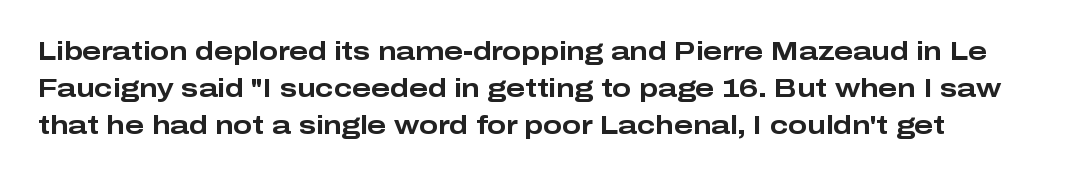
Horizontally, the lines are justified to the leading edge only. These words are printed bold, with thick strokes throughout. These lines sit exactly where default settings would place them. Every character sits straight up, as roman type does. Beneath every word, the page is bare.
